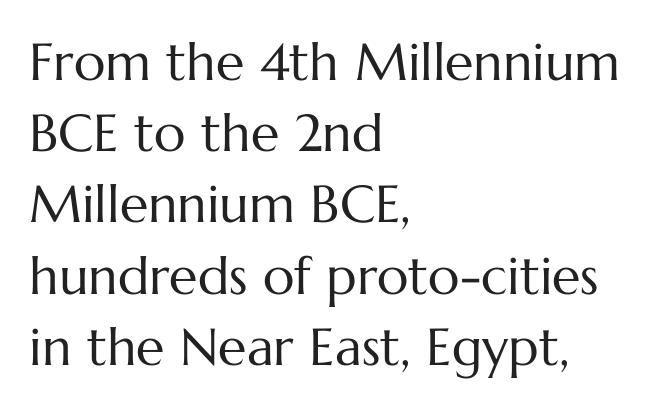
{"italic": "no", "bold": "no", "weight": "regular", "width": "normal", "stroke_contrast": "medium", "x_height": "medium", "monospaced": "no", "underline": "no", "align": "left", "line_spacing": "normal", "line_spacing_ratio": 1.37, "letter_spacing": "normal", "letter_spacing_em": 0.0, "glyph_px": 52}
